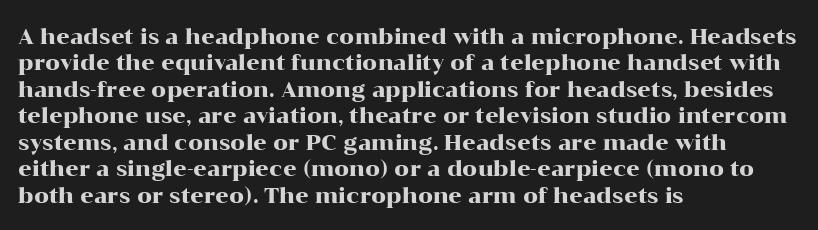
{"italic": "no", "underline": "no", "align": "left", "line_spacing": "normal", "line_spacing_ratio": 1.26, "letter_spacing": "normal", "letter_spacing_em": 0.0, "glyph_px": 21}
